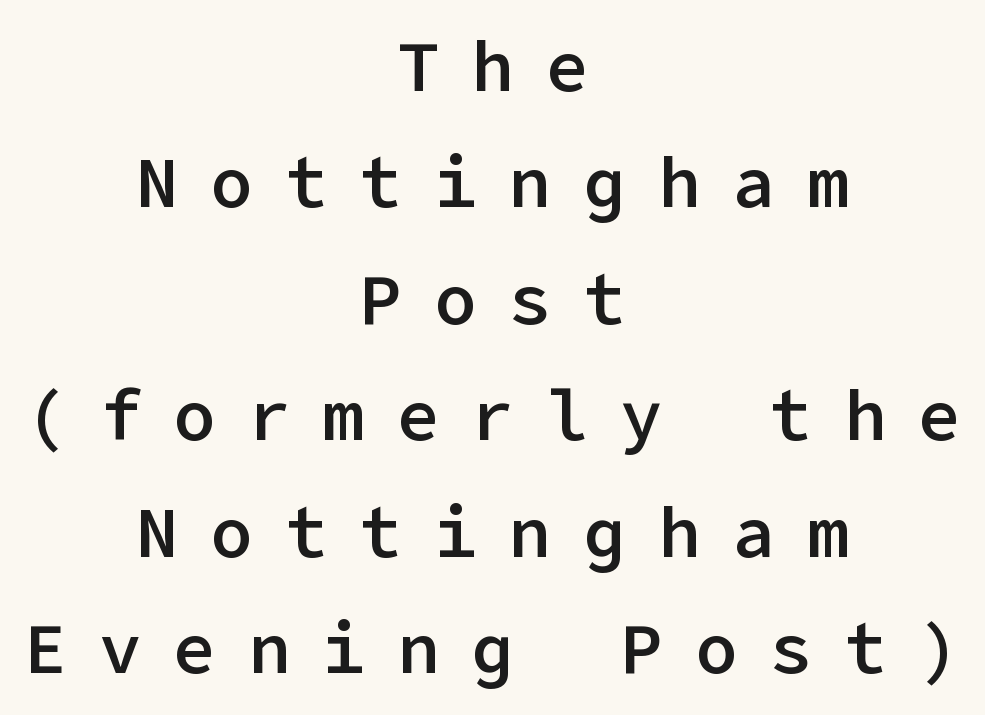
Q: Is the text bold? A: Semi-bold.
Q: Is the text italic (slanted)? A: No, it is upright.
Q: Is the typeface a serif or a sans-serif typeface? A: Sans-serif.
Q: Is the text underlined? A: No.
Q: How is the paragraph aligned? A: Centered.
Q: Is the spacing between letters normal or unusually wide? A: Unusually wide.
Q: Is the spacing between lines tight, normal or loose? A: Normal.
Q: Width (condensed, normal, or wide)? A: Normal.
Q: Stroke contrast? A: Low.
Q: x-height? A: Medium.
